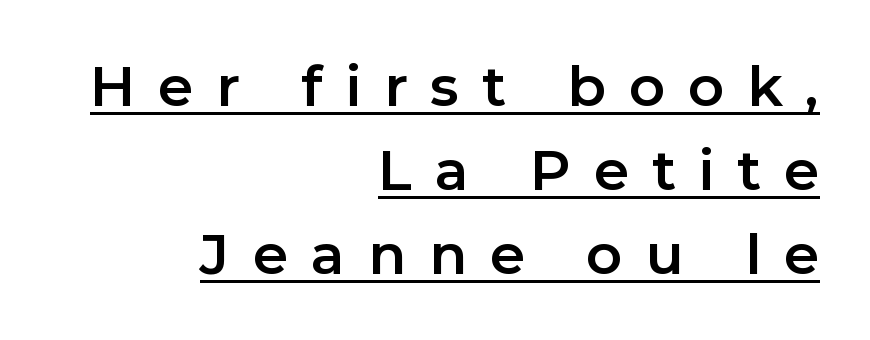
Q: Is the text italic (slanted)? A: No, it is upright.
Q: Is the typeface a serif or a sans-serif typeface? A: Sans-serif.
Q: Is the text underlined? A: Yes.
Q: How is the paragraph aligned? A: Right-aligned.
Q: Is the spacing between letters normal or unusually wide? A: Unusually wide.
Q: Is the spacing between lines tight, normal or loose? A: Normal.
Q: Width (condensed, normal, or wide)? A: Normal.
Q: Stroke contrast? A: Low.
Q: x-height? A: Medium.
Q: Monospaced? A: No.
